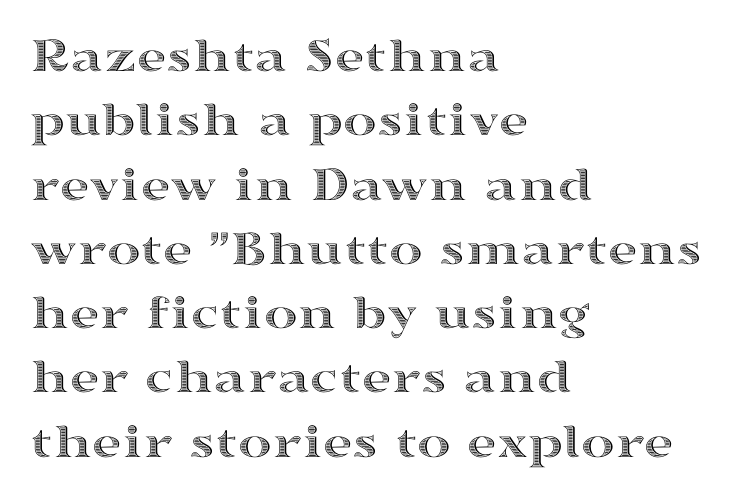
Standard letterfit; no display-style spreading of the glyphs. The space directly below the letters is spotless. Teacher's note: observe the even left margin — that is flush-left alignment. Do the characters align in a grid? No, the font is proportional. Horizontal bands of white between lines are of average thickness. Quick note: not italic, upright.
